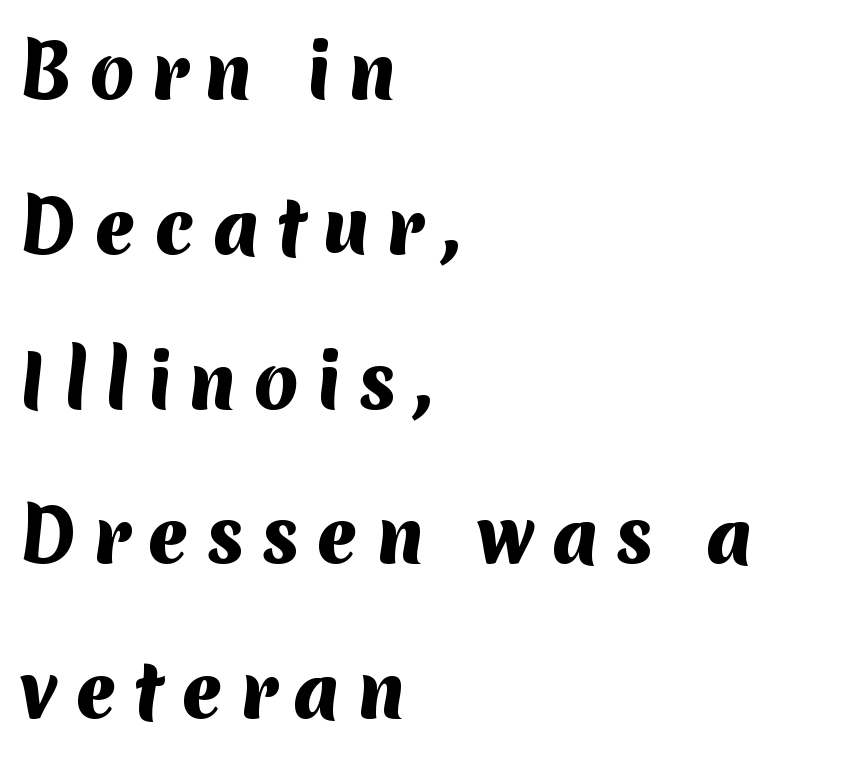
Q: Is the text bold? A: Yes.
Q: Is the typeface a serif or a sans-serif typeface? A: Sans-serif.
Q: Is the text underlined? A: No.
Q: How is the paragraph aligned? A: Left-aligned.
Q: Is the spacing between letters normal or unusually wide? A: Unusually wide.
Q: Is the spacing between lines tight, normal or loose? A: Loose.
Q: Width (condensed, normal, or wide)? A: Normal.
Q: Stroke contrast? A: Medium.
Q: x-height? A: Medium.
Q: Monospaced? A: No.
